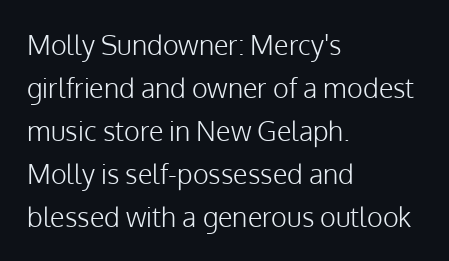
{"italic": "no", "bold": "no", "underline": "no", "align": "left", "line_spacing": "normal", "line_spacing_ratio": 1.59, "letter_spacing": "normal", "letter_spacing_em": 0.0, "glyph_px": 27}
